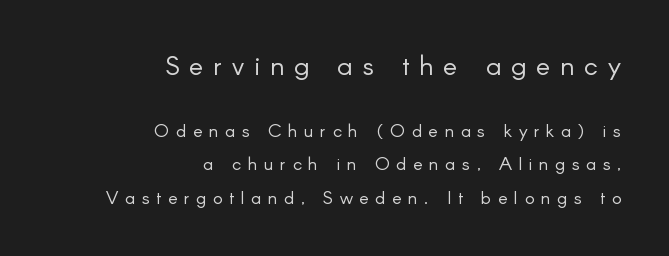
The image shows 27 px text type, upright; set right-aligned, line spacing 1.84x, unusually wide letter spacing (+0.37 em), not underlined; the first (top) block is 1.5x larger.
